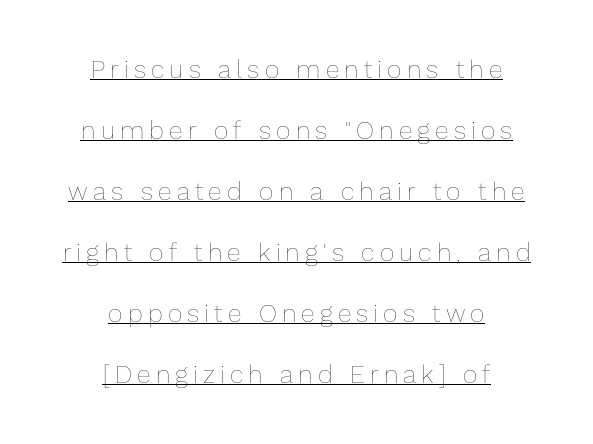
The rendering uses a large line-height, opening up the rows. The font's upright variant was chosen for this text. Each line is balanced around a shared central axis. You could only call the tracking loose — the letters float apart.
